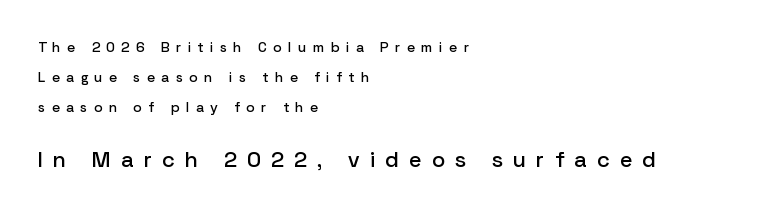
You could only call the tracking loose — the letters float apart. One glance says open: line gaps are wider than usual. A student would notice the bottom passage is typeset larger than what precedes it. The typography opts for an upright posture over an oblique one. The passage shown is not underscored anywhere. Line beginnings align vertically; line endings do not.
